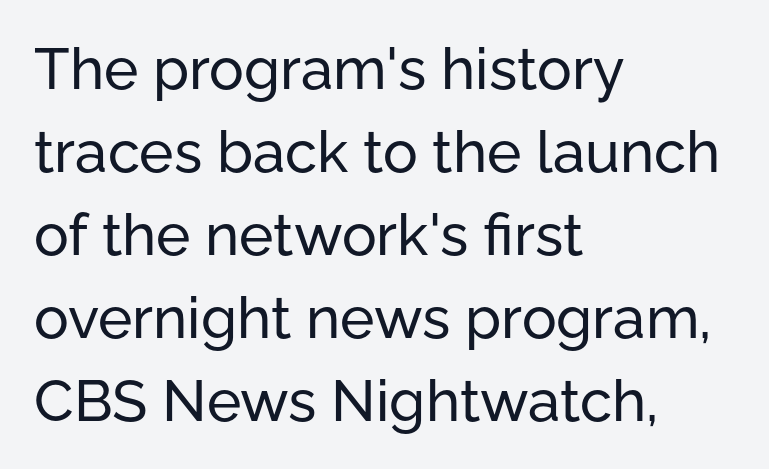
The face used here is a sans, in the tradition of grotesques and geometrics. The lines in this sample share a left origin and differ only in where they stop. Note the varied advance widths — an 'i' is clearly narrower than an 'm'. The lettering stays uniformly vertical, giving the passage a roman look. Compared with typical body copy, the letter spacing here is the same. This block has exactly the height ordinary leading produces.
